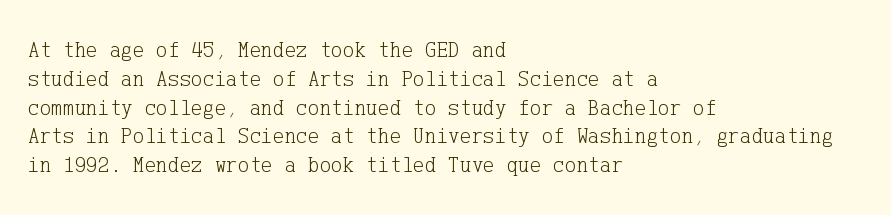
{"italic": "no", "bold": "no", "underline": "no", "align": "left", "line_spacing": "normal", "line_spacing_ratio": 1.31, "letter_spacing": "normal", "letter_spacing_em": 0.0, "glyph_px": 22}
